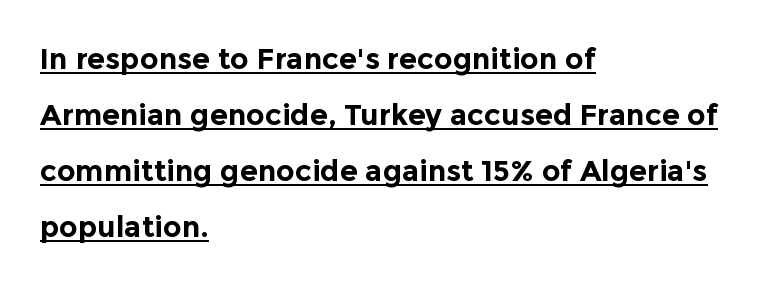
{"serif": "no", "italic": "no", "bold": "yes", "weight": "bold", "width": "normal", "x_height": "medium", "monospaced": "no", "underline": "yes", "align": "left", "line_spacing": "loose", "line_spacing_ratio": 1.93, "letter_spacing": "normal", "letter_spacing_em": 0.0, "glyph_px": 29}
